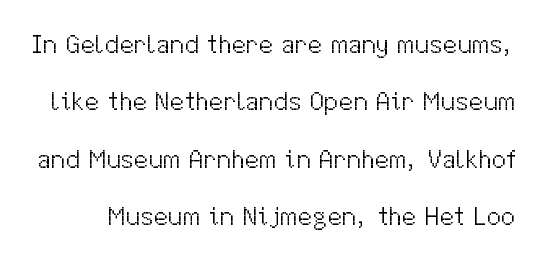
Q: Is the text bold? A: No.
Q: Is the text italic (slanted)? A: No, it is upright.
Q: Is the text underlined? A: No.
Q: Is the spacing between letters normal or unusually wide? A: Normal.
Q: Is the spacing between lines tight, normal or loose? A: Loose.
